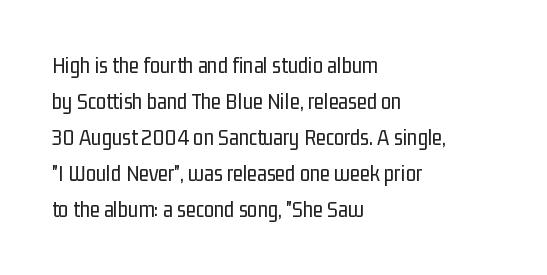
The image shows 23 px text type, upright; set left-aligned, normal line spacing (1.57x), normal letter spacing, not underlined.
